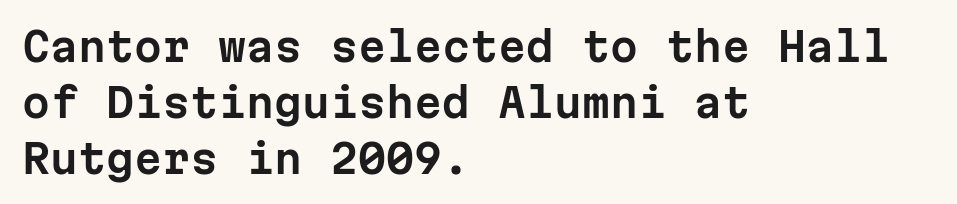
{"serif": "no", "italic": "no", "width": "normal", "stroke_contrast": "low", "x_height": "medium", "monospaced": "yes", "underline": "no", "align": "left", "line_spacing": "normal", "line_spacing_ratio": 1.4, "letter_spacing": "normal", "letter_spacing_em": 0.0, "glyph_px": 40}
